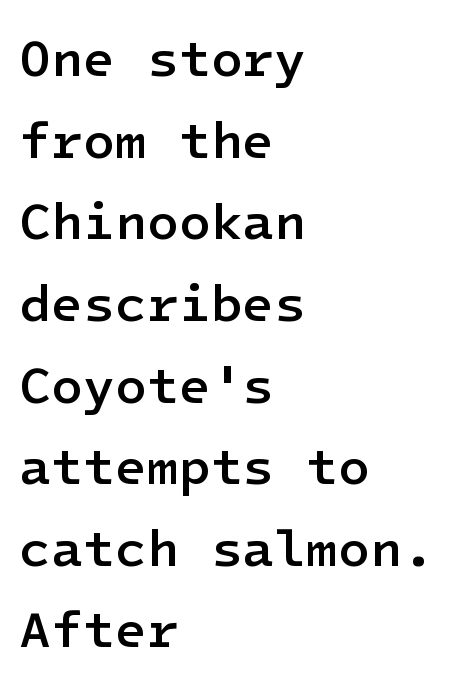
Q: Is the text bold? A: Semi-bold.
Q: Is the text italic (slanted)? A: No, it is upright.
Q: Is the typeface a serif or a sans-serif typeface? A: Sans-serif.
Q: Is the text underlined? A: No.
Q: How is the paragraph aligned? A: Left-aligned.
Q: Is the spacing between letters normal or unusually wide? A: Normal.
Q: Is the spacing between lines tight, normal or loose? A: Normal.
Q: Width (condensed, normal, or wide)? A: Normal.
Q: Stroke contrast? A: Low.
Q: x-height? A: Medium.
